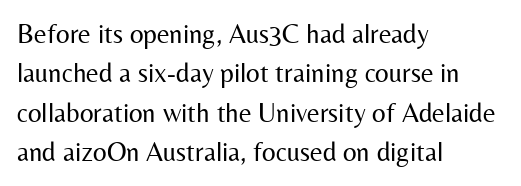
Quick note: not italic, upright. Is the stroke heavy? The answer is a plain regular-or-lighter. The setting favours the left margin, as ordinary paragraphs usually do. Has an underline been added? It has not. Tracking here is standard; glyphs follow each other at the usual distance. Line spacing here is normal.
